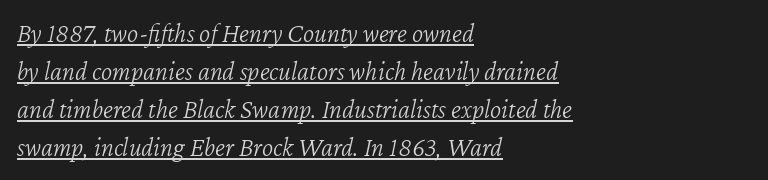
The image shows 27 px text type, italic (leaning right); set left-aligned, normal line spacing (1.41x), normal letter spacing, underlined.
